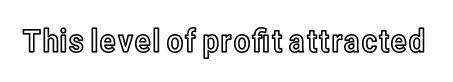
Q: Is the text italic (slanted)? A: No, it is upright.
Q: Is the text underlined? A: No.
Q: Is the spacing between letters normal or unusually wide? A: Normal.
Q: Width (condensed, normal, or wide)? A: Condensed.
Q: x-height? A: Medium.
Q: Monospaced? A: No.
